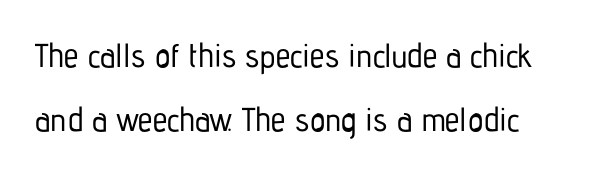
The string is rendered with underlining switched off. I'd call this a sans setting — the letters go barefoot. Between one letter and the next there's only the usual sliver of space. The letters stand straight up with perfectly vertical stems. These lines are rendered in a variable-pitch font. The leading is generous, giving the passage an open texture.
